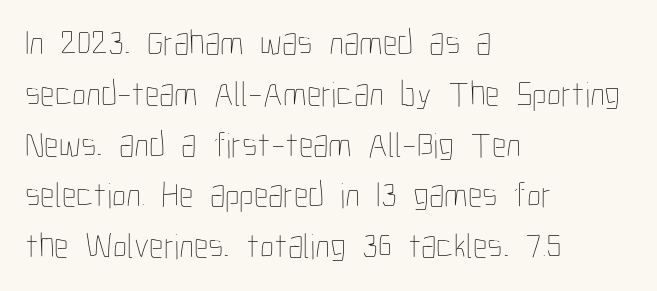
{"italic": "no", "bold": "no", "weight": "thin", "width": "condensed", "stroke_contrast": "low", "x_height": "medium", "monospaced": "no", "underline": "no", "align": "left", "line_spacing": "normal", "line_spacing_ratio": 1.41, "letter_spacing": "normal", "letter_spacing_em": 0.0, "glyph_px": 36}
